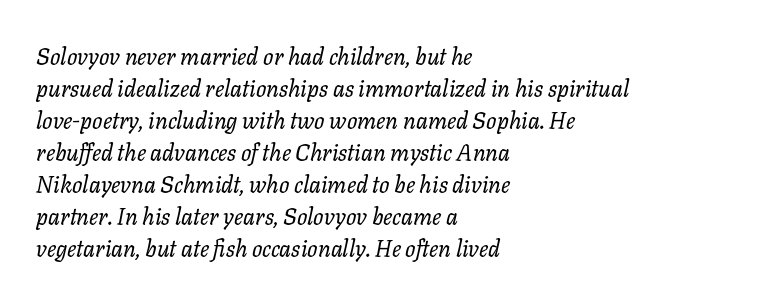
Just letters on the line, the space beneath them empty. The passage shown stacks its lines at a standard gap. Glyph-to-glyph distance matches everyday printed text. A classic flush-left, rag-right setting is used for this passage. The characters are drawn with everyday or finer stroke widths.
